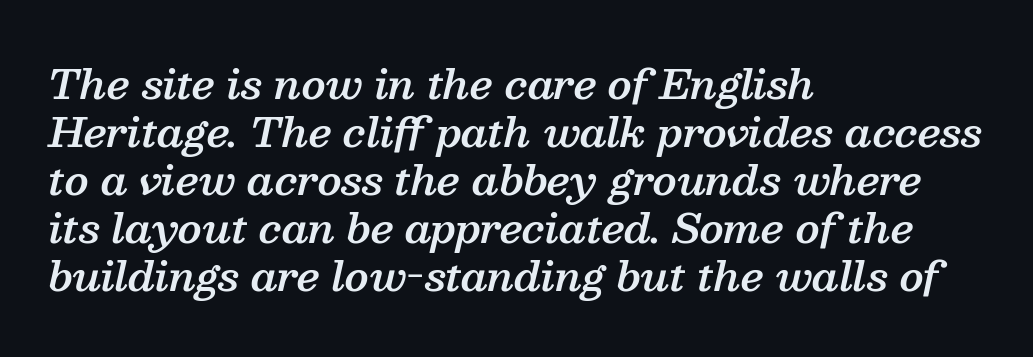
The image shows 40 px semibold serif type, italic (leaning right); set left-aligned, line spacing 1.2x, normal letter spacing, not underlined; medium stroke contrast and a medium x-height.
